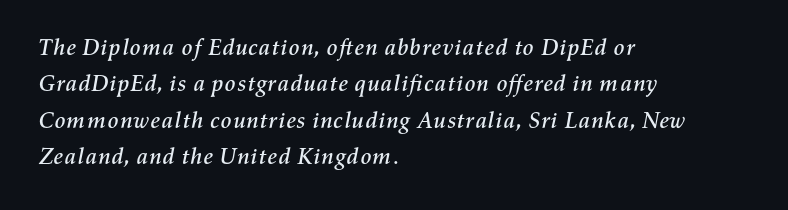
{"italic": "yes", "lean": "right", "slant_degrees": 11, "underline": "no", "align": "left", "line_spacing": "normal", "line_spacing_ratio": 1.58, "letter_spacing": "normal", "letter_spacing_em": 0.0, "glyph_px": 23}
